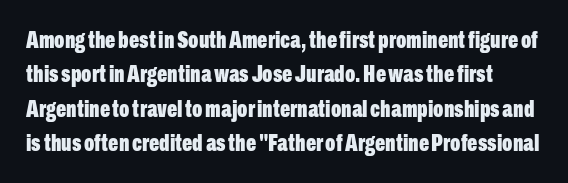
{"italic": "no", "bold": "yes", "underline": "no", "line_spacing": "normal", "line_spacing_ratio": 1.43, "letter_spacing": "normal", "letter_spacing_em": 0.0, "glyph_px": 24}
